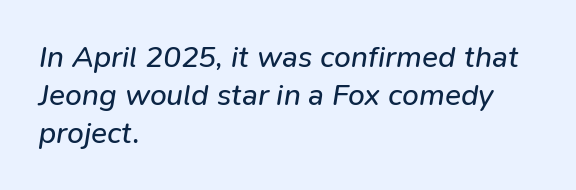
Q: Is the text bold? A: No.
Q: Is the text italic (slanted)? A: Yes, it leans right by about 9 degrees.
Q: Is the text underlined? A: No.
Q: How is the paragraph aligned? A: Left-aligned.
Q: Is the spacing between letters normal or unusually wide? A: Normal.
Q: Is the spacing between lines tight, normal or loose? A: Normal.
Q: Width (condensed, normal, or wide)? A: Normal.
Q: Stroke contrast? A: Low.
Q: x-height? A: Medium.
Q: Monospaced? A: No.
